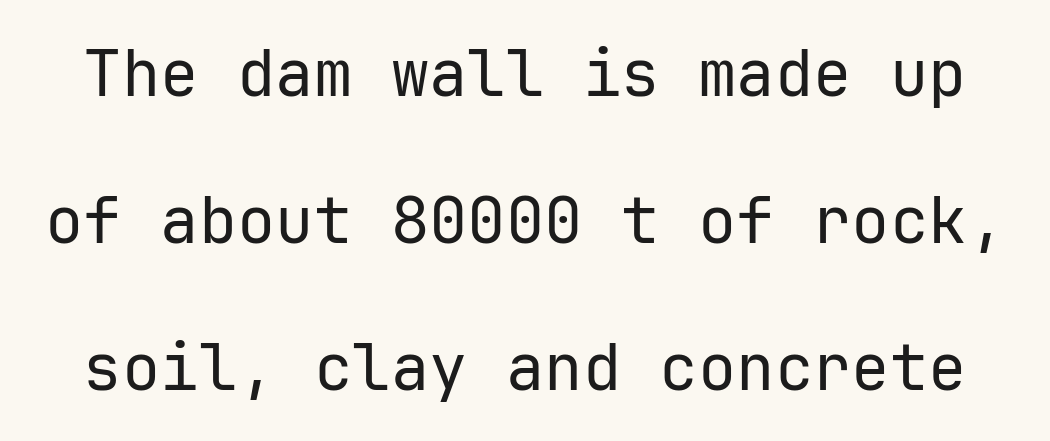
{"serif": "no", "italic": "no", "bold": "no", "weight": "regular", "width": "normal", "stroke_contrast": "low", "x_height": "medium", "monospaced": "yes", "underline": "no", "line_spacing": "loose", "line_spacing_ratio": 2.3, "letter_spacing": "normal", "letter_spacing_em": 0.0, "glyph_px": 64}
